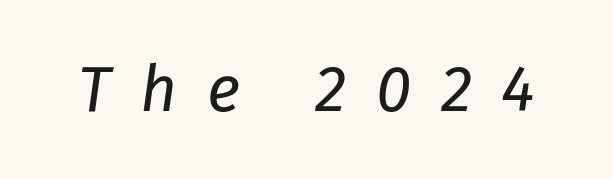
Unbolded letterforms with no extra heft. Looks like regular typesetting: each glyph gets only the width it needs. Each row of text sits above clean, open space. Does extra space separate the letters? Yes, quite a lot of it. Slanted lettering throughout.
